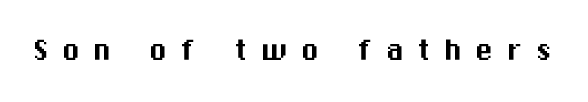
It's the straight-up-and-down kind of type. Is this a fixed-width face? No — the glyphs have proportional, varying widths. Only glyphs here, with clear space below each row. The rendering inserts visible extra space after every character. The typeface chosen for these lines omits serifs.
